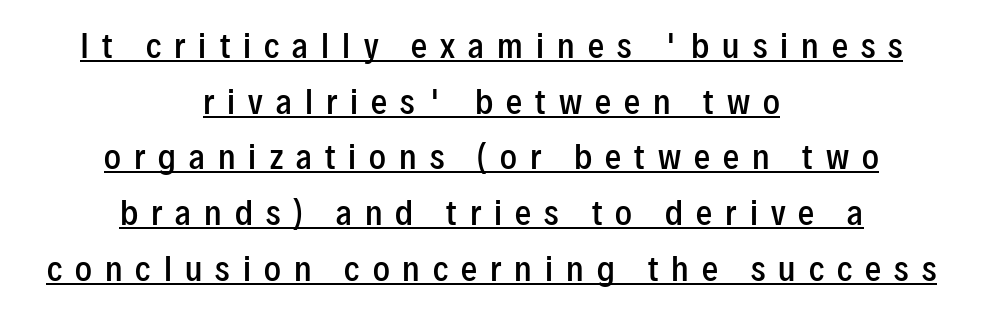
The image shows 32 px semibold, condensed sans-serif type, upright; set centered, line spacing 1.74x, unusually wide letter spacing (+0.41 em), underlined; low stroke contrast and a medium x-height.
